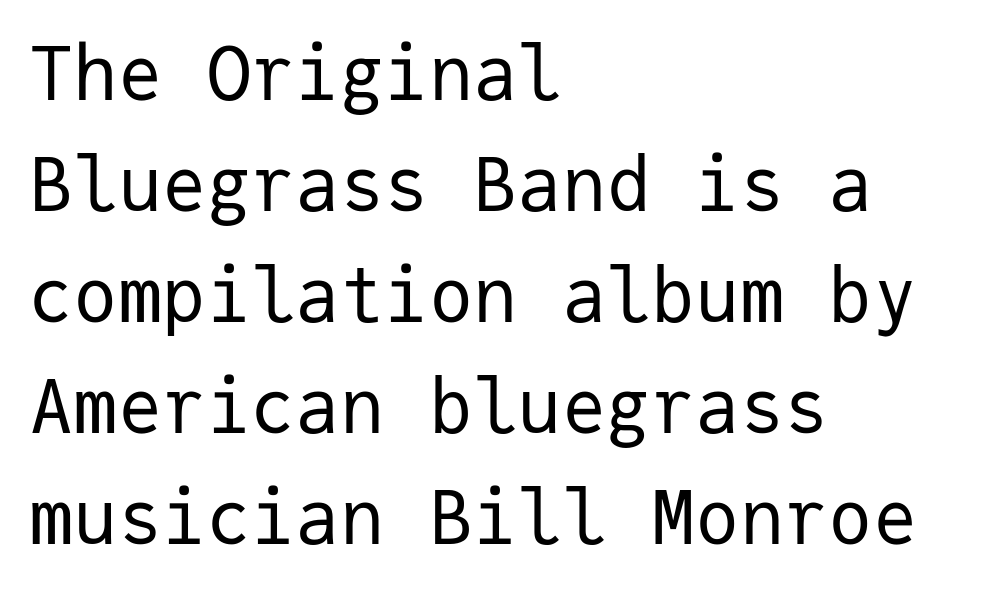
The image shows 74 px regular-weight sans-serif type, upright, monospaced; set left-aligned, normal line spacing (1.5x), normal letter spacing, not underlined; low stroke contrast and a medium x-height.
